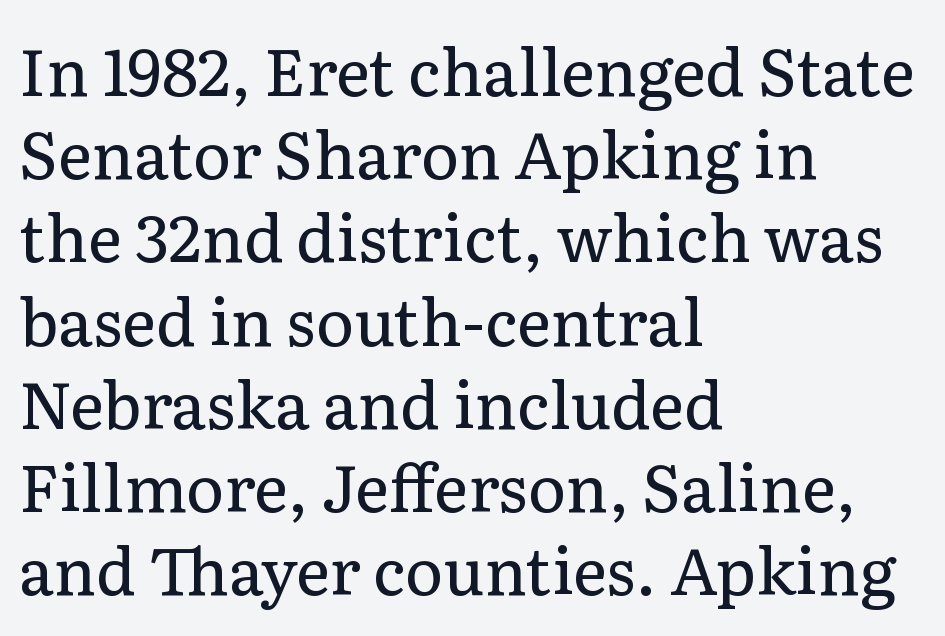
Q: Is the text bold? A: No.
Q: Is the text italic (slanted)? A: No, it is upright.
Q: Is the typeface a serif or a sans-serif typeface? A: Serif.
Q: Is the text underlined? A: No.
Q: How is the paragraph aligned? A: Left-aligned.
Q: Is the spacing between letters normal or unusually wide? A: Normal.
Q: Is the spacing between lines tight, normal or loose? A: Normal.
Q: Width (condensed, normal, or wide)? A: Normal.
Q: Stroke contrast? A: Low.
Q: x-height? A: Medium.
Q: Monospaced? A: No.
